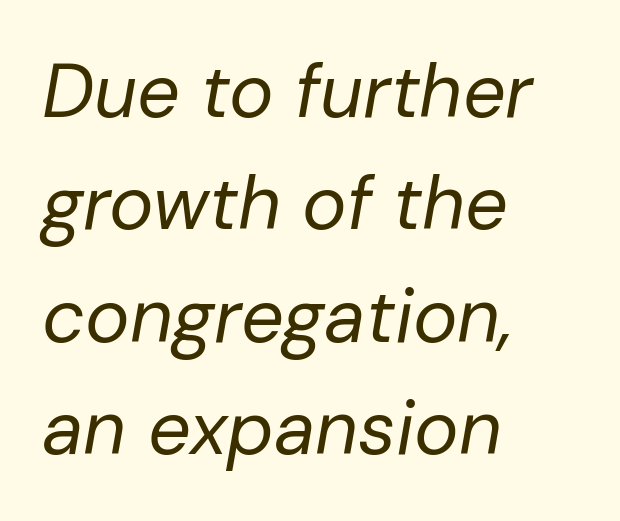
Bare-footed words on every line. Is this a fixed-width face? No — the glyphs have proportional, varying widths. Does the lettering tilt? It does — this is italic. No extra ink here — the face is not bold. Notice how descenders clear the ascenders below comfortably — that's standard leading. The rendering anchors every line to the left-hand side.
